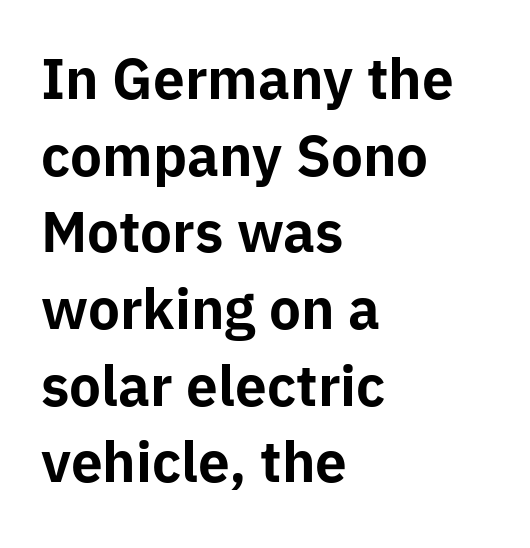
Q: Is the text bold? A: Yes.
Q: Is the text italic (slanted)? A: No, it is upright.
Q: Is the typeface a serif or a sans-serif typeface? A: Sans-serif.
Q: Is the text underlined? A: No.
Q: How is the paragraph aligned? A: Left-aligned.
Q: Is the spacing between letters normal or unusually wide? A: Normal.
Q: Is the spacing between lines tight, normal or loose? A: Normal.
Q: Width (condensed, normal, or wide)? A: Normal.
Q: Stroke contrast? A: Low.
Q: x-height? A: Medium.
Q: Monospaced? A: No.
